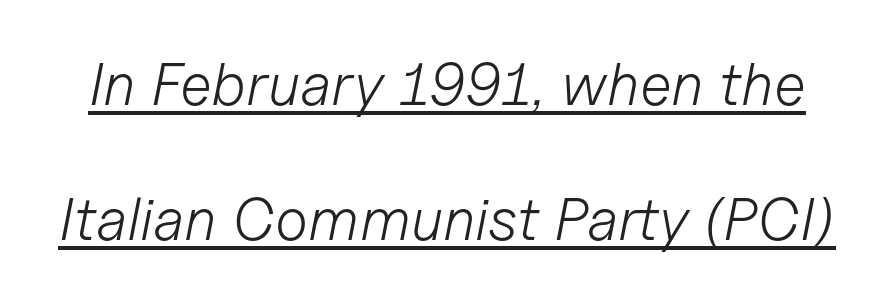
{"italic": "yes", "lean": "right", "slant_degrees": 11, "bold": "no", "weight": "light", "width": "normal", "stroke_contrast": "low", "x_height": "medium", "monospaced": "no", "underline": "yes", "line_spacing": "loose", "line_spacing_ratio": 2.25, "letter_spacing": "normal", "letter_spacing_em": 0.0, "glyph_px": 60}
